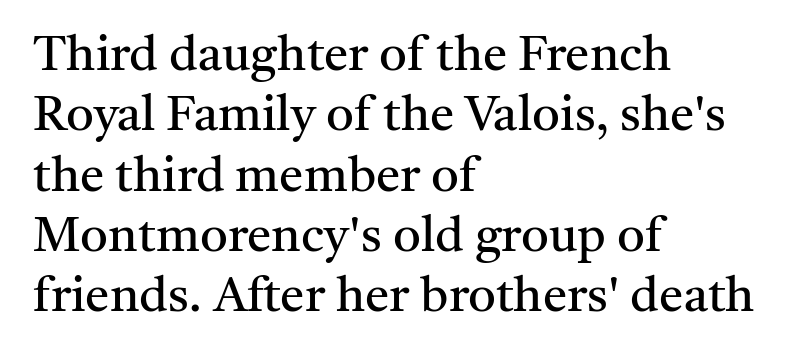
{"serif": "yes", "italic": "no", "bold": "no", "weight": "regular", "width": "normal", "stroke_contrast": "medium", "x_height": "medium", "monospaced": "no", "underline": "no", "align": "left", "line_spacing_ratio": 1.23, "letter_spacing": "normal", "letter_spacing_em": 0.0, "glyph_px": 49}
